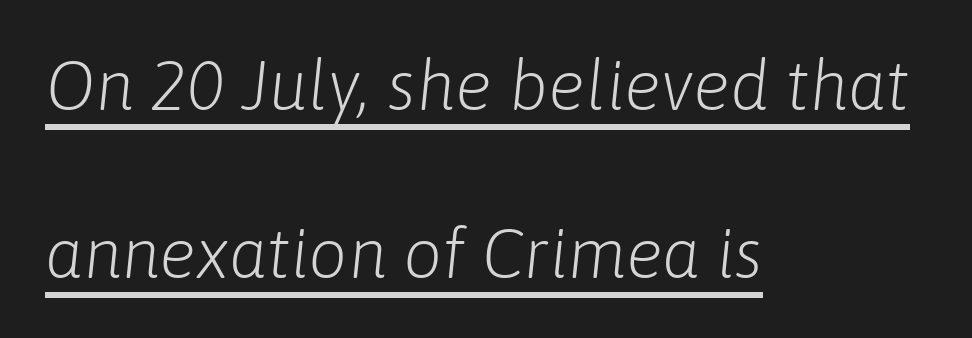
Q: Is the text bold? A: No.
Q: Is the text italic (slanted)? A: Yes, it leans right by about 6 degrees.
Q: Is the text underlined? A: Yes.
Q: How is the paragraph aligned? A: Left-aligned.
Q: Is the spacing between letters normal or unusually wide? A: Normal.
Q: Is the spacing between lines tight, normal or loose? A: Loose.
Q: Width (condensed, normal, or wide)? A: Normal.
Q: Stroke contrast? A: Low.
Q: x-height? A: Medium.
Q: Monospaced? A: No.
